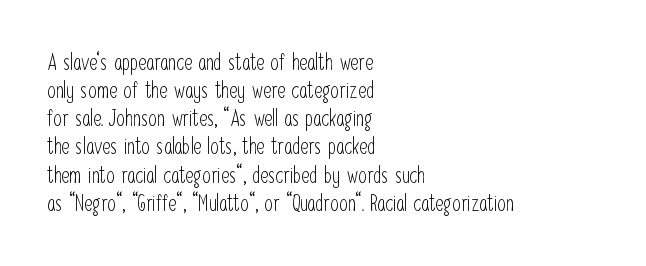
Normally led — the rows are evenly, conventionally spaced. Underlining? Definitely not there. The axis of the letterforms is exactly vertical. The passage is arranged the way most books set body copy — flush left. Default kerning and tracking; the words read as compact shapes.
